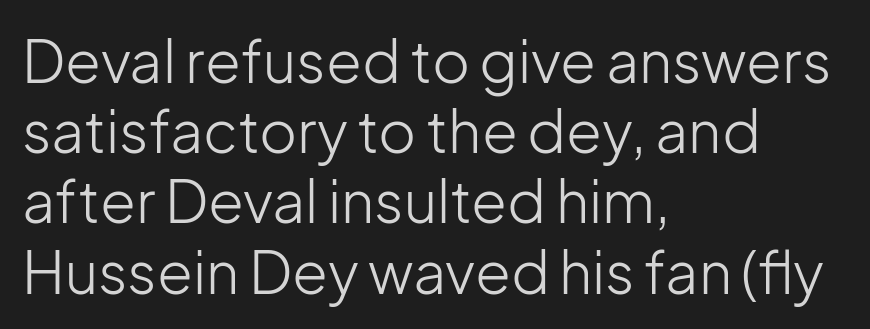
Q: Is the text bold? A: No.
Q: Is the text italic (slanted)? A: No, it is upright.
Q: Is the typeface a serif or a sans-serif typeface? A: Sans-serif.
Q: Is the text underlined? A: No.
Q: How is the paragraph aligned? A: Left-aligned.
Q: Is the spacing between letters normal or unusually wide? A: Normal.
Q: Width (condensed, normal, or wide)? A: Normal.
Q: Stroke contrast? A: Low.
Q: x-height? A: Medium.
Q: Monospaced? A: No.
